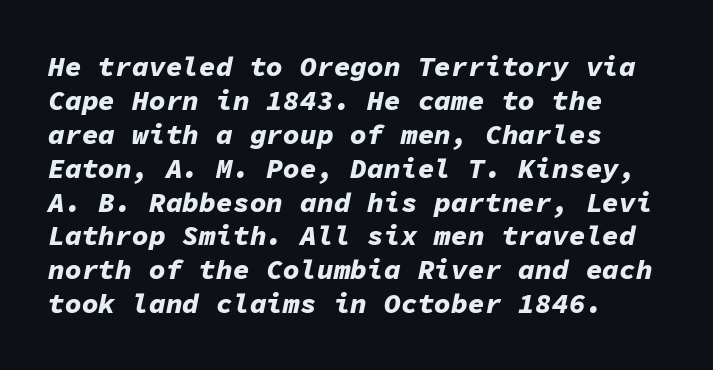
Q: Is the text bold? A: Yes.
Q: Is the text italic (slanted)? A: Yes, it leans right by about 11 degrees.
Q: Is the text underlined? A: No.
Q: How is the paragraph aligned? A: Left-aligned.
Q: Is the spacing between letters normal or unusually wide? A: Normal.
Q: Width (condensed, normal, or wide)? A: Normal.
Q: Stroke contrast? A: Low.
Q: x-height? A: Medium.
Q: Monospaced? A: Yes.
